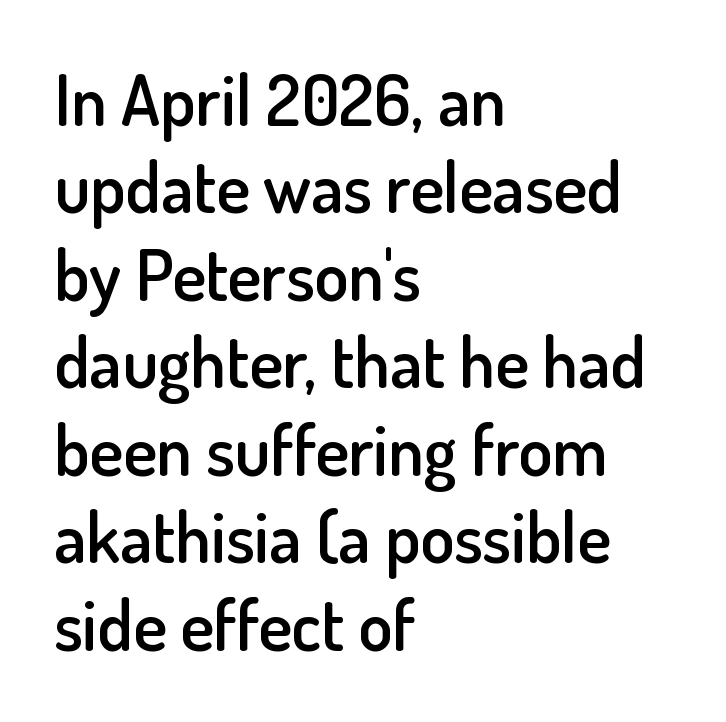
{"serif": "no", "italic": "no", "bold": "semi", "weight": "semibold", "width": "normal", "stroke_contrast": "low", "x_height": "small", "monospaced": "no", "underline": "no", "align": "left", "line_spacing": "normal", "line_spacing_ratio": 1.25, "letter_spacing": "normal", "letter_spacing_em": 0.0, "glyph_px": 70}
